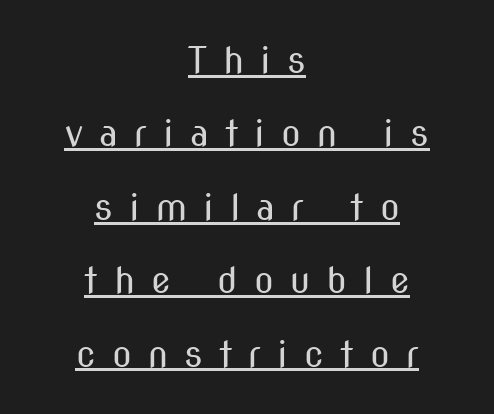
Q: Is the text bold? A: No.
Q: Is the text italic (slanted)? A: No, it is upright.
Q: Is the typeface a serif or a sans-serif typeface? A: Sans-serif.
Q: Is the text underlined? A: Yes.
Q: How is the paragraph aligned? A: Centered.
Q: Is the spacing between letters normal or unusually wide? A: Unusually wide.
Q: Is the spacing between lines tight, normal or loose? A: Loose.
Q: Width (condensed, normal, or wide)? A: Condensed.
Q: Stroke contrast? A: Medium.
Q: x-height? A: Medium.
Q: Monospaced? A: No.
